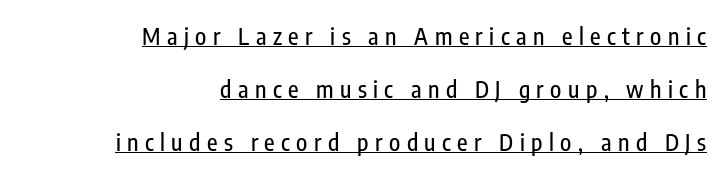
The image shows 23 px text type, upright; set right-aligned, loose line spacing (2.3x), unusually wide letter spacing (+0.28 em), underlined.
